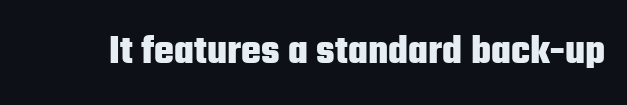
Tracking value appears to be zero — textbook default spacing. Examine the stroke ends and you'll find no serifs. Decoration check: the copy has no underline. Tall strokes in this sample are plumb rather than angled. Heavy, bold letterforms.
